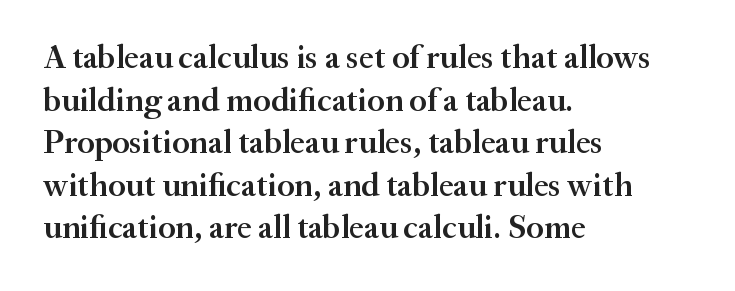
Observe the ordinary spacing: letters are neighbours, not strangers. This sample uses an upright cut, with every glyph sitting square on the baseline. Is the block centered? No — it sits flush against the left margin. Underline: absent. The text was rendered using a seriffed face with decorative stroke endings. Spacing verdict: proportional, widths tailored to each character.
